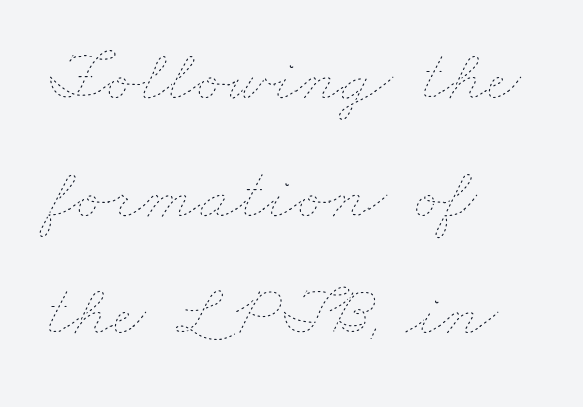
The image shows 74 px thin, wide type; set left-aligned, normal line spacing (1.59x), normal letter spacing, not underlined; low stroke contrast and a small x-height.
